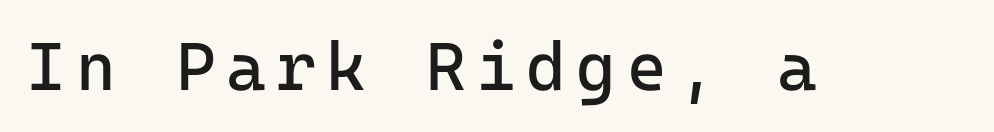
The image shows 68 px regular-weight sans-serif type, upright; set not underlined; low stroke contrast and a medium x-height.
